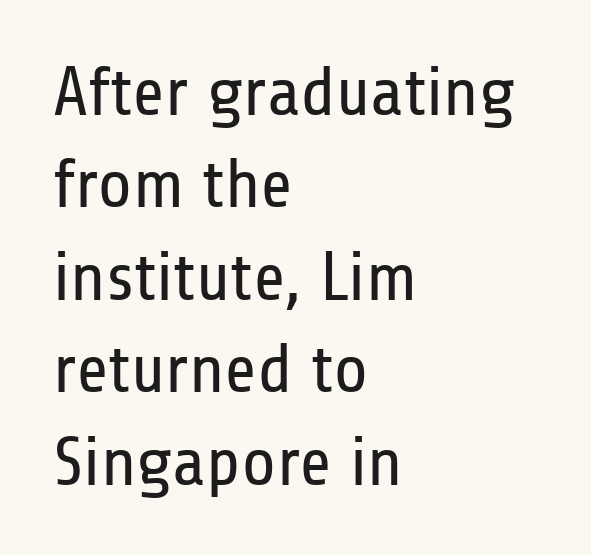
{"serif": "no", "italic": "no", "bold": "no", "weight": "regular", "width": "condensed", "stroke_contrast": "low", "x_height": "medium", "monospaced": "no", "underline": "no", "align": "left", "line_spacing": "normal", "line_spacing_ratio": 1.32, "letter_spacing": "normal", "letter_spacing_em": 0.0, "glyph_px": 70}
